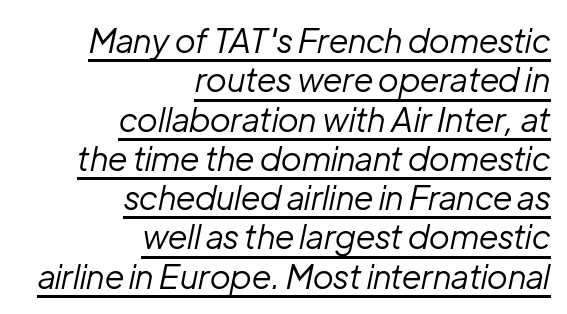
Q: Is the text bold? A: No.
Q: Is the text italic (slanted)? A: Yes, it leans right by about 12 degrees.
Q: Is the text underlined? A: Yes.
Q: How is the paragraph aligned? A: Right-aligned.
Q: Is the spacing between letters normal or unusually wide? A: Normal.
Q: Width (condensed, normal, or wide)? A: Normal.
Q: Stroke contrast? A: Low.
Q: x-height? A: Medium.
Q: Monospaced? A: No.
